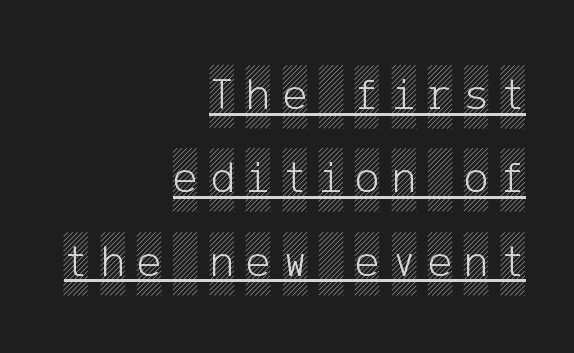
Q: Is the text italic (slanted)? A: No, it is upright.
Q: Is the text underlined? A: Yes.
Q: How is the paragraph aligned? A: Right-aligned.
Q: Is the spacing between letters normal or unusually wide? A: Unusually wide.
Q: Width (condensed, normal, or wide)? A: Condensed.
Q: x-height? A: Large.
